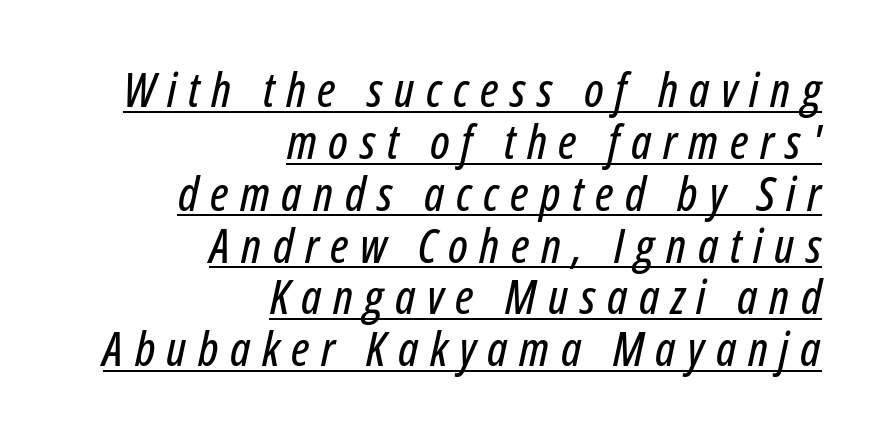
Q: Is the text italic (slanted)? A: Yes, it leans right by about 12 degrees.
Q: Is the text underlined? A: Yes.
Q: How is the paragraph aligned? A: Right-aligned.
Q: Is the spacing between letters normal or unusually wide? A: Unusually wide.
Q: Is the spacing between lines tight, normal or loose? A: Tight.
Q: Width (condensed, normal, or wide)? A: Condensed.
Q: Stroke contrast? A: Low.
Q: x-height? A: Medium.
Q: Monospaced? A: No.
